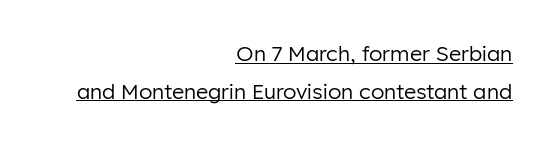
Q: Is the text bold? A: No.
Q: Is the text italic (slanted)? A: No, it is upright.
Q: Is the text underlined? A: Yes.
Q: How is the paragraph aligned? A: Right-aligned.
Q: Is the spacing between letters normal or unusually wide? A: Normal.
